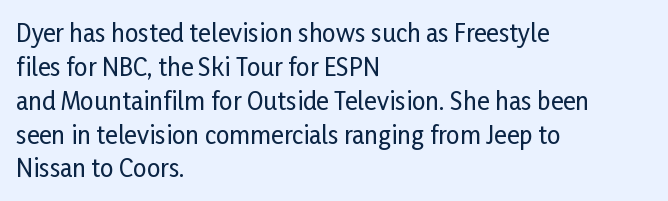
Q: Is the text italic (slanted)? A: No, it is upright.
Q: Is the text underlined? A: No.
Q: How is the paragraph aligned? A: Left-aligned.
Q: Is the spacing between letters normal or unusually wide? A: Normal.
Q: Is the spacing between lines tight, normal or loose? A: Normal.
